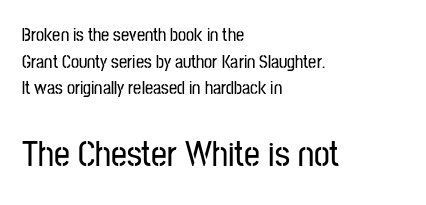
Q: Is the text italic (slanted)? A: No, it is upright.
Q: Is the typeface a serif or a sans-serif typeface? A: Sans-serif.
Q: Is the text underlined? A: No.
Q: How is the paragraph aligned? A: Left-aligned.
Q: Is the spacing between letters normal or unusually wide? A: Normal.
Q: Is the spacing between lines tight, normal or loose? A: Normal.
Q: Which block of text is set in a larger size, the first (top) or the second (bottom)? A: The second (bottom) one.
Q: Width (condensed, normal, or wide)? A: Condensed.
Q: Stroke contrast? A: Low.
Q: x-height? A: Medium.
Q: Monospaced? A: No.
